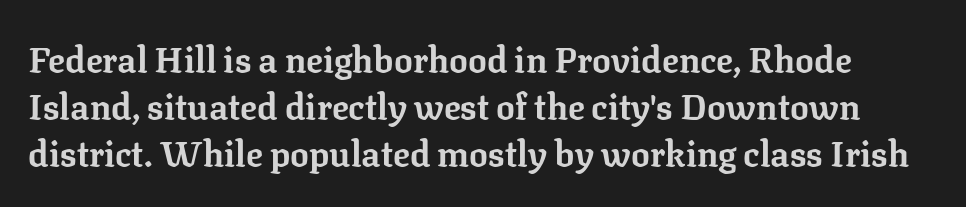
Normally led — the rows are evenly, conventionally spaced. The type family on display is of the serif kind. Ordinary non-slanted type is in use. The face used here has the dense, thick strokes of a bold.
